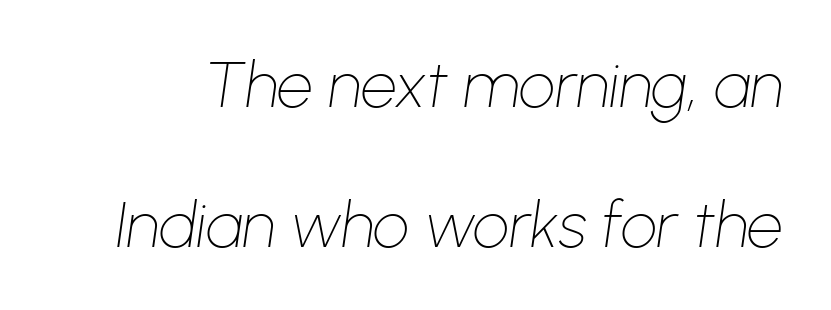
Here the designer chose a conventional face with non-uniform glyph widths. Whoever set this chose breathing room over compactness in the vertical rhythm. Underlining? Definitely not there. There is no visible air inserted between adjacent glyphs. The face looks like a standard text weight, possibly lighter. Compared with ordinary roman type, these characters are visibly tilted.
